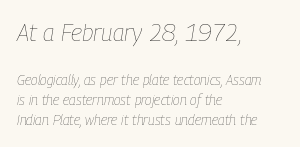
{"italic": "yes", "lean": "right", "slant_degrees": 9, "bold": "no", "underline": "no", "align": "left", "line_spacing": "normal", "line_spacing_ratio": 1.44, "letter_spacing": "normal", "letter_spacing_em": 0.0, "larger_block": "first", "size_ratio": 1.71, "glyph_px": 24}
